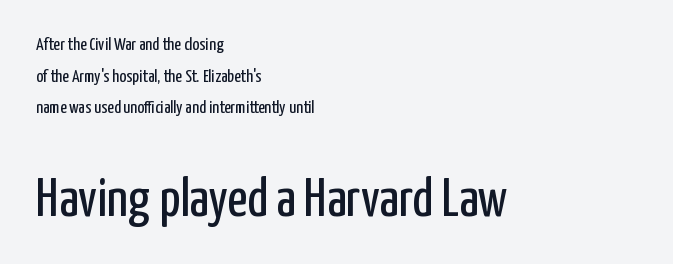
The image shows 55 px regular-weight, condensed sans-serif type, upright; set left-aligned, line spacing 1.76x, normal letter spacing, not underlined; the second (bottom) block is 3.06x larger; low stroke contrast and a medium x-height.
